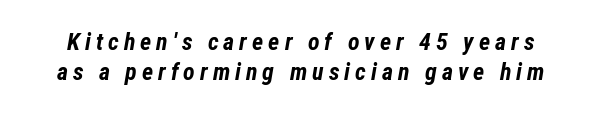
Set as a true bold cut, around the 700 mark. Between one letter and the next there's a generous, obvious gap. Slant detected: the letters are inclined. Underlining? Definitely not there.
